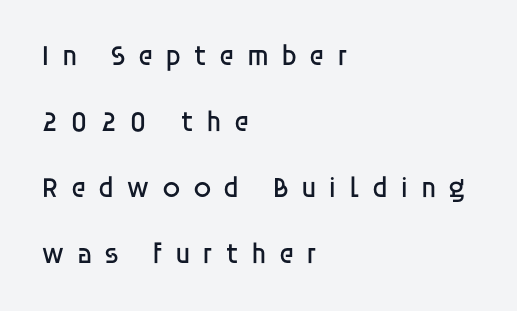
Is the letter spacing exaggerated? Yes — the characters are pushed far apart. These lines are rendered in a variable-pitch font. A typesetter would label this face a sans. No italicization has been applied; the sample stays upright. Where is the straight margin? On the left. Honestly, there is no underline to notice here at all.
